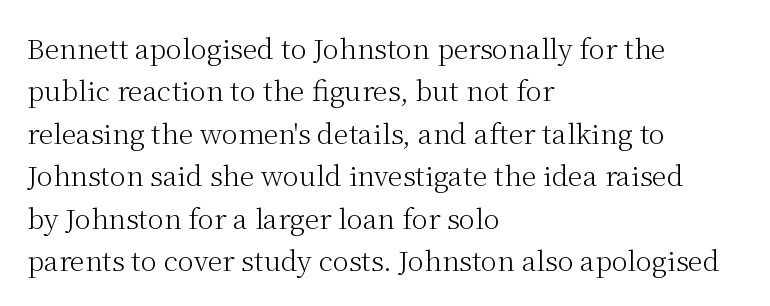
The image shows 27 px text type, upright; set left-aligned, normal line spacing (1.57x), normal letter spacing, not underlined.
